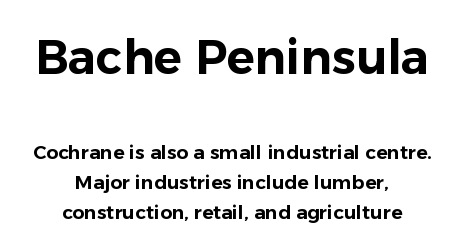
Characters follow at the spacing the type designer built in. Is there much room between lines? A standard amount, neither cramped nor airy. These lines were composed using upright roman letters. Larger block? The one above; the one below is distinctly smaller. These lines are rendered in a variable-pitch font. To sum up the face: it is a sans, with no serifs.
